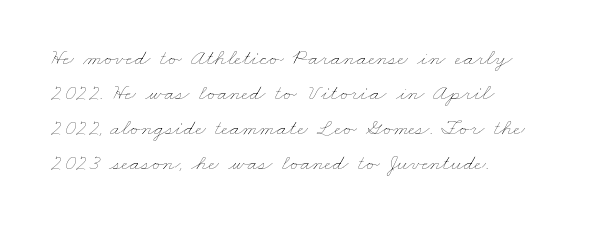
{"bold": "no", "underline": "no", "align": "left", "line_spacing": "normal", "line_spacing_ratio": 1.52, "letter_spacing": "normal", "letter_spacing_em": 0.0, "glyph_px": 23}
